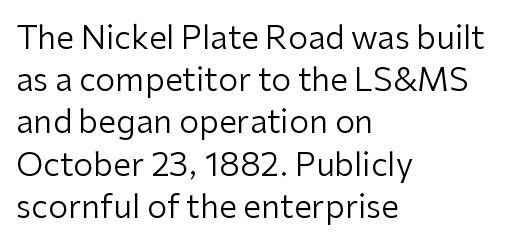
Looks like regular typesetting: each glyph gets only the width it needs. The compositor pushed each line to the left boundary. Nope, no serifs anywhere on these letters. This rendering features lettering with no underline.
